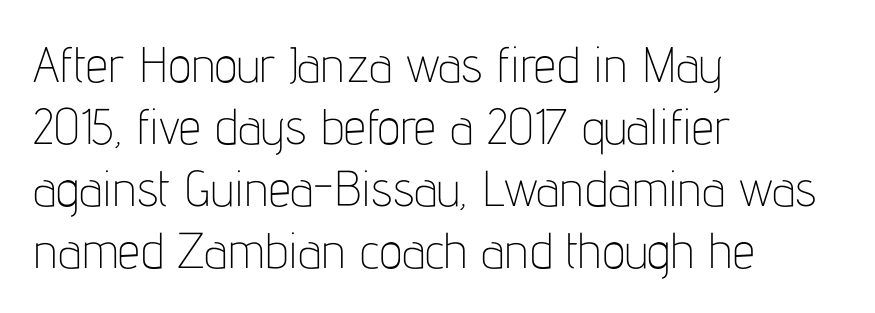
Here the designer chose a conventional face with non-uniform glyph widths. This rendering features lettering with no underline. Rendered with straight, roman letterforms. The passage shown is typeset with a sans-serif family. What stands out about the letter spacing? Nothing — it is the standard amount.
